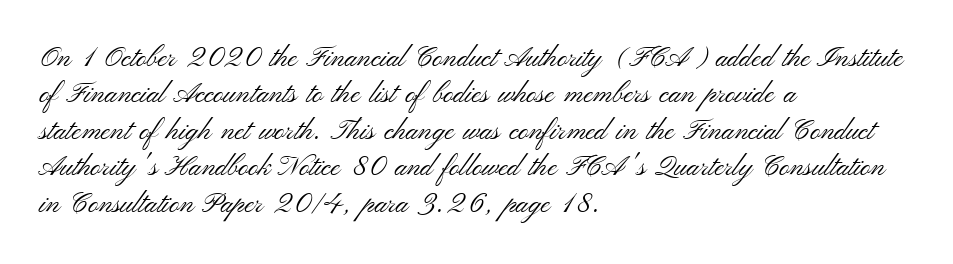
Q: Is the text bold? A: No.
Q: Is the text italic (slanted)? A: Yes.
Q: Is the typeface a serif or a sans-serif typeface? A: Sans-serif.
Q: Is the text underlined? A: No.
Q: How is the paragraph aligned? A: Left-aligned.
Q: Is the spacing between letters normal or unusually wide? A: Normal.
Q: Is the spacing between lines tight, normal or loose? A: Normal.
Q: Width (condensed, normal, or wide)? A: Wide.
Q: Stroke contrast? A: Medium.
Q: x-height? A: Small.
Q: Monospaced? A: No.
